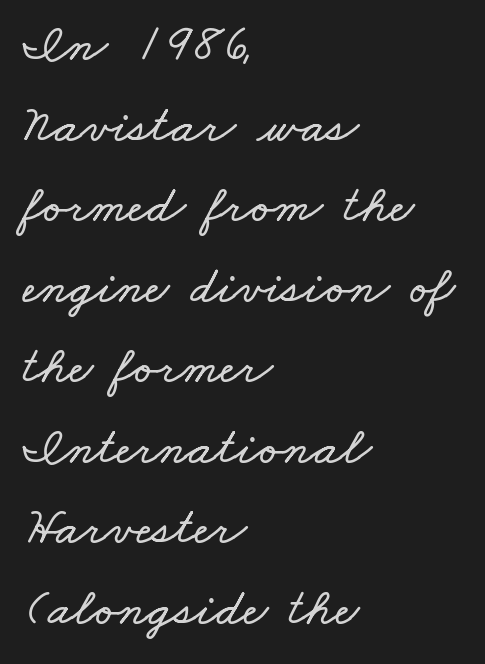
Q: Is the text underlined? A: No.
Q: How is the paragraph aligned? A: Left-aligned.
Q: Is the spacing between letters normal or unusually wide? A: Normal.
Q: Is the spacing between lines tight, normal or loose? A: Normal.
Q: Width (condensed, normal, or wide)? A: Wide.
Q: Stroke contrast? A: Low.
Q: x-height? A: Small.
Q: Monospaced? A: No.
